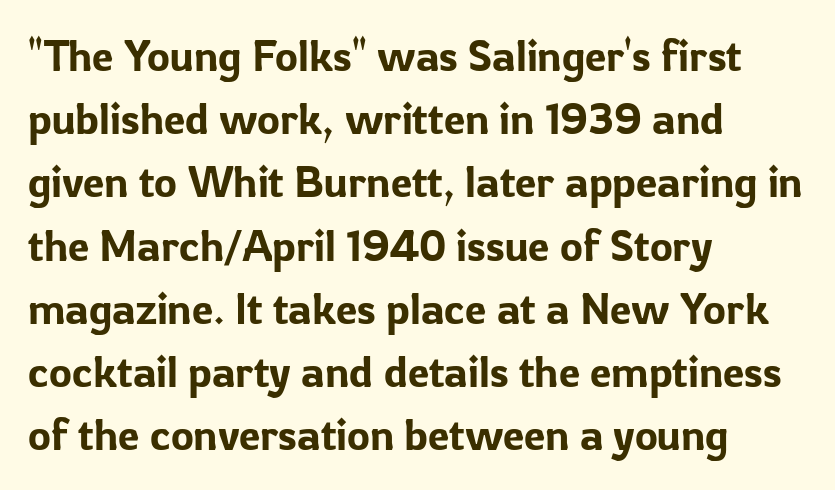
Character widths vary here, with narrow letters taking less room than wide ones. Just letters on the line, the space beneath them empty. Teacher's note: observe the even left margin — that is flush-left alignment. Type style note: lacks serifs. How would I describe the line gaps? Plain and ordinary.
